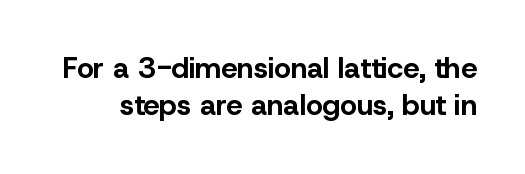
The image shows 29 px bold sans-serif type, upright; set normal line spacing (1.28x), normal letter spacing, not underlined; low stroke contrast and a medium x-height.
